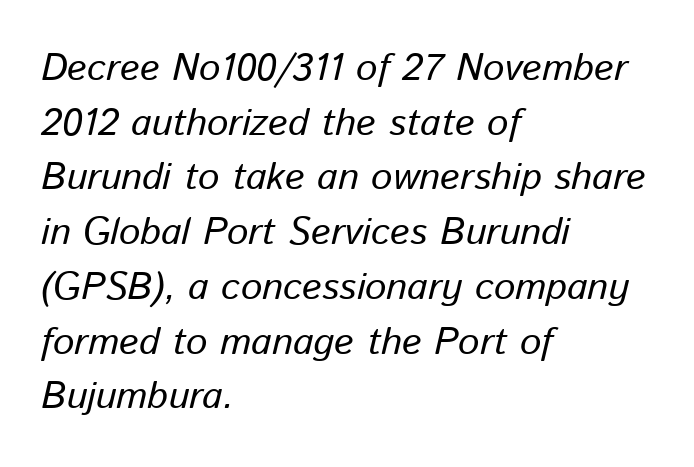
Posture: slanted. The space directly below the letters is spotless. Observe the ordinary spacing: letters are neighbours, not strangers. If you measured baseline to baseline, you'd find a middling distance. Looks like regular typesetting: each glyph gets only the width it needs.
